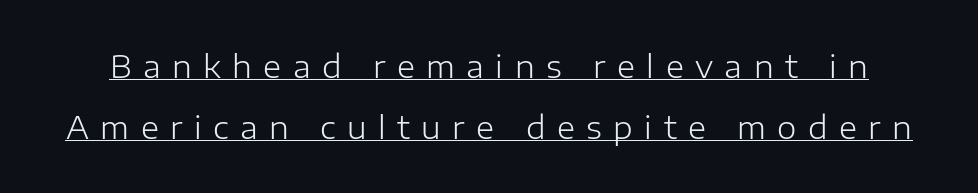
Substantial extra tracking has been applied to these lines. Stem width sits at or under what a default text font uses. Nope, no serifs anywhere on these letters. Check the space under the baseline: a stroke is drawn there.
